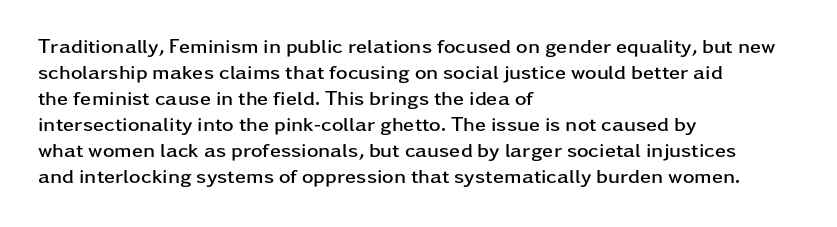
The image shows 20 px bold type, upright; set left-aligned, normal line spacing (1.3x), normal letter spacing, not underlined.
